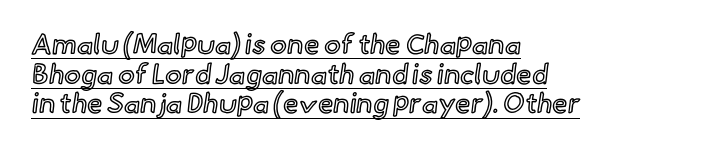
{"width": "normal", "x_height": "small", "monospaced": "no", "underline": "yes", "align": "left", "line_spacing": "tight", "line_spacing_ratio": 1.06, "letter_spacing": "normal", "letter_spacing_em": 0.0, "glyph_px": 28}
